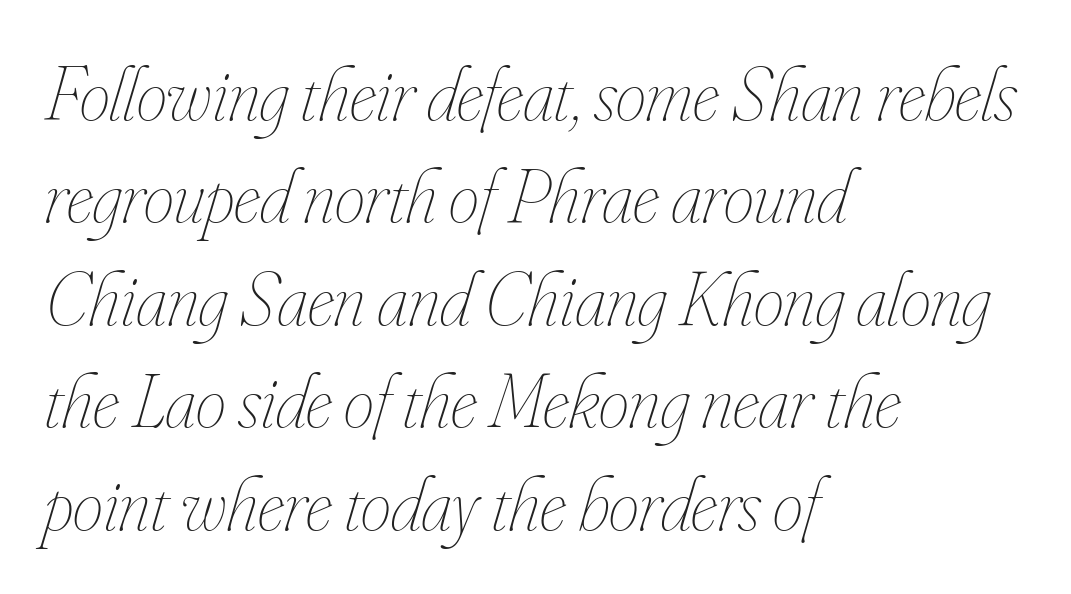
{"italic": "yes", "lean": "right", "slant_degrees": 16, "bold": "no", "weight": "thin", "width": "condensed", "stroke_contrast": "low", "x_height": "small", "monospaced": "no", "underline": "no", "align": "left", "line_spacing": "normal", "line_spacing_ratio": 1.33, "letter_spacing": "normal", "letter_spacing_em": 0.0, "glyph_px": 77}
